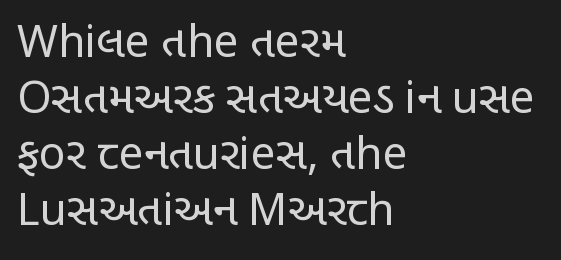
The block of text has a typical density, with ordinary space between rows. These lines are composed in type without serifs. No italicization has been applied; the sample stays upright. Does the copy run flush right? No — it runs flush left. Honestly, the letter spacing is just normal — you wouldn't notice it.
